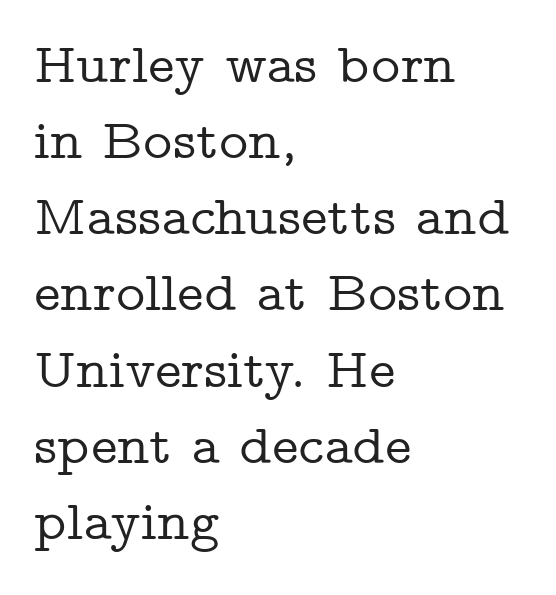
The image shows 56 px wide serif type, upright; set left-aligned, normal line spacing (1.36x), normal letter spacing, not underlined; low stroke contrast and a medium x-height.
